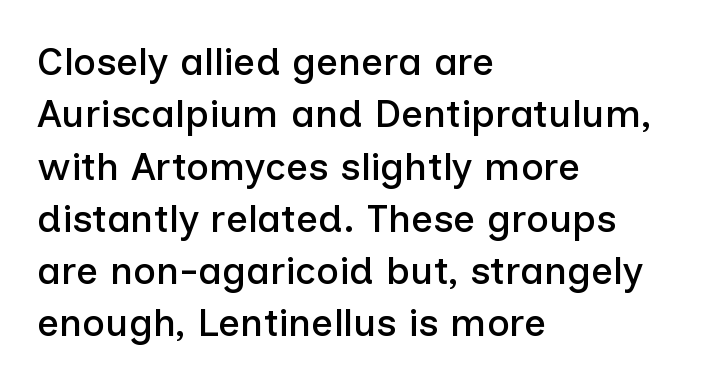
The image shows 39 px sans-serif type, upright; set left-aligned, normal line spacing (1.34x), normal letter spacing, not underlined; low stroke contrast and a medium x-height.
